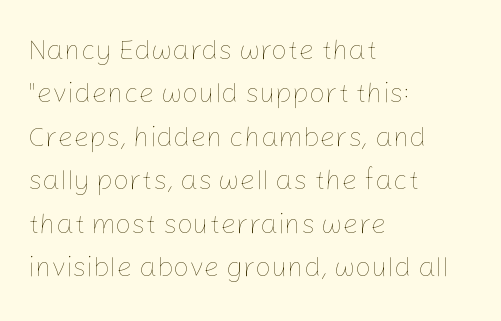
Q: Is the text bold? A: No.
Q: Is the text italic (slanted)? A: No, it is upright.
Q: Is the text underlined? A: No.
Q: How is the paragraph aligned? A: Left-aligned.
Q: Is the spacing between letters normal or unusually wide? A: Normal.
Q: Is the spacing between lines tight, normal or loose? A: Normal.
Q: Width (condensed, normal, or wide)? A: Normal.
Q: Stroke contrast? A: Low.
Q: x-height? A: Medium.
Q: Monospaced? A: No.
